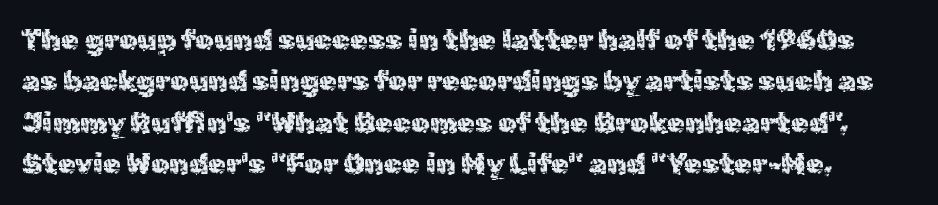
{"serif": "no", "italic": "no", "bold": "no", "weight": "regular", "width": "normal", "x_height": "medium", "monospaced": "no", "underline": "no", "line_spacing": "normal", "line_spacing_ratio": 1.43, "letter_spacing": "normal", "letter_spacing_em": 0.0, "glyph_px": 29}
